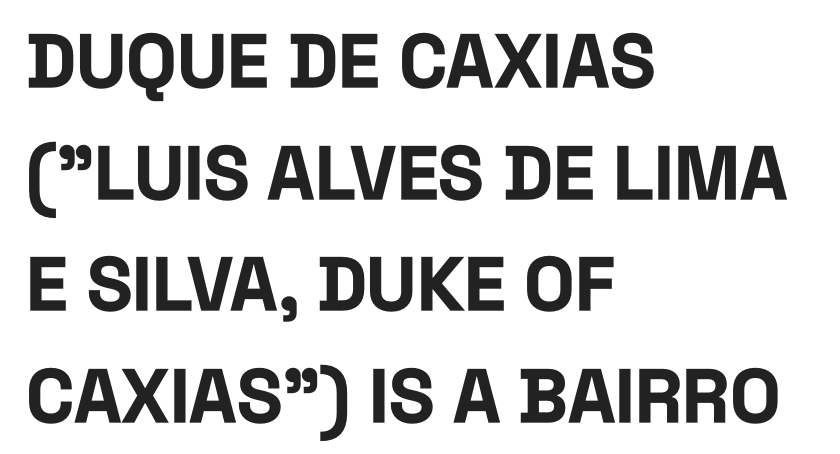
Underline: absent. These lines sit exactly where default settings would place them. Spacing between characters is what you'd get straight out of the box. Compared with an ordinary text face, these strokes are far heavier — a full bold.
